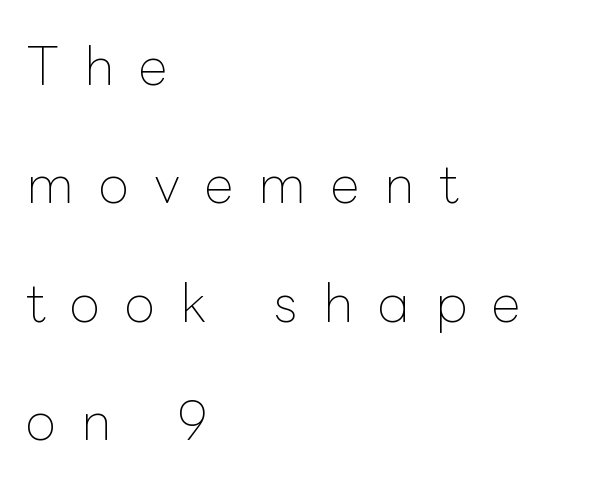
The typesetter chose a ragged-right arrangement here. Here the glyphs are tracked loosely, breaking word shapes into spaced letters. This is the regular roman posture of the typeface. The font is comparable to plain body text, perhaps lighter.
